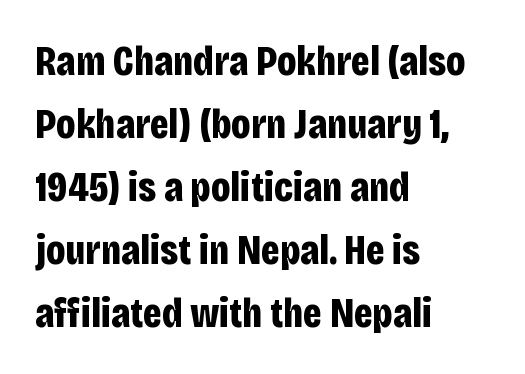
{"serif": "no", "italic": "no", "bold": "yes", "weight": "bold", "width": "condensed", "stroke_contrast": "low", "x_height": "large", "monospaced": "no", "underline": "no", "align": "left", "line_spacing": "normal", "line_spacing_ratio": 1.5, "letter_spacing": "normal", "letter_spacing_em": 0.0, "glyph_px": 42}
